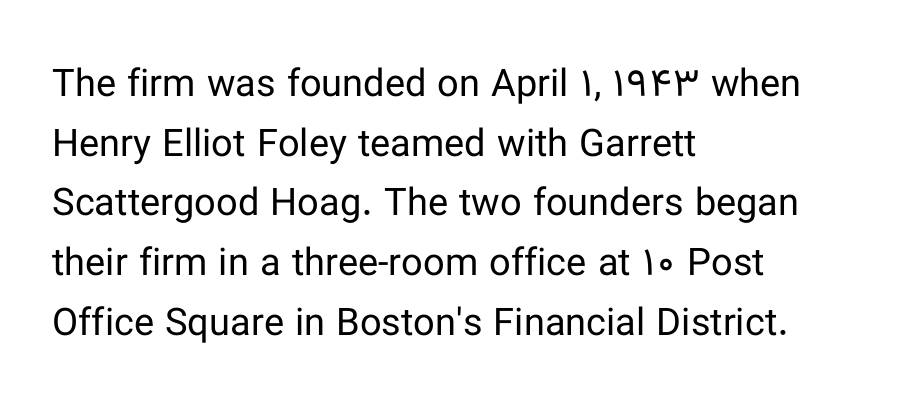
The image shows 38 px regular-weight sans-serif type, upright; set left-aligned, normal line spacing (1.57x), normal letter spacing, not underlined; low stroke contrast and a medium x-height.
